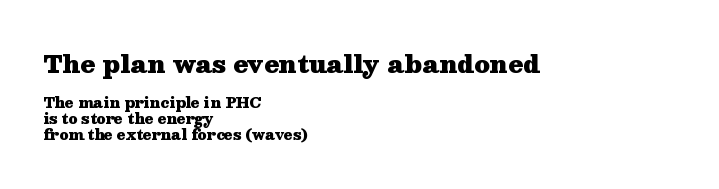
Tracking value appears to be zero — textbook default spacing. Do the letters lean? They stand straight. If you measured baseline to baseline, you'd find a short distance. This layout puts the oversized block above and the modest block below. This rendering uses left alignment, leaving the right contour irregular.
